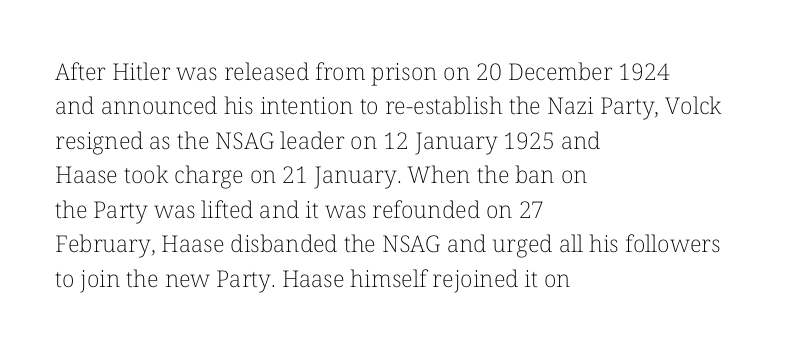
Observe the ordinary spacing: letters are neighbours, not strangers. Only glyphs here, with clear space below each row. Honestly, the row spacing looks completely unremarkable. No letter is thick-stroked: the sample isn't bold.
